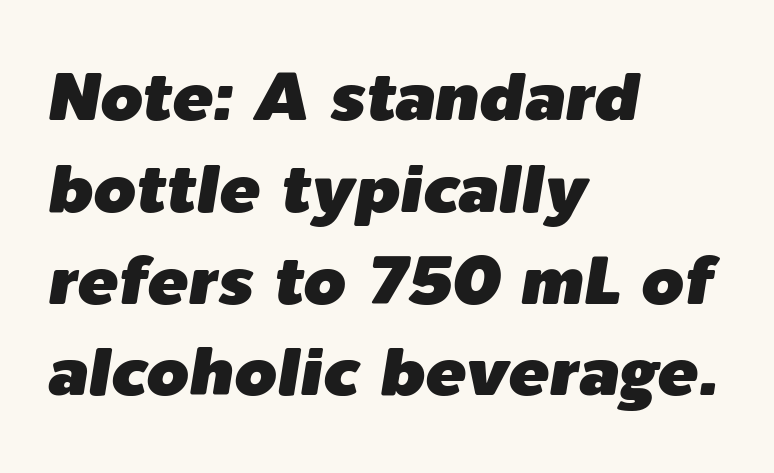
{"italic": "yes", "lean": "right", "slant_degrees": 9, "width": "normal", "stroke_contrast": "low", "x_height": "medium", "monospaced": "no", "underline": "no", "align": "left", "line_spacing": "normal", "line_spacing_ratio": 1.35, "letter_spacing": "normal", "letter_spacing_em": 0.0, "glyph_px": 68}
